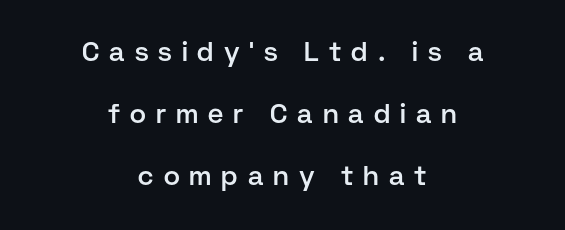
The image shows 27 px text type, upright; set centered, loose line spacing (2.29x), unusually wide letter spacing (+0.37 em), not underlined.
